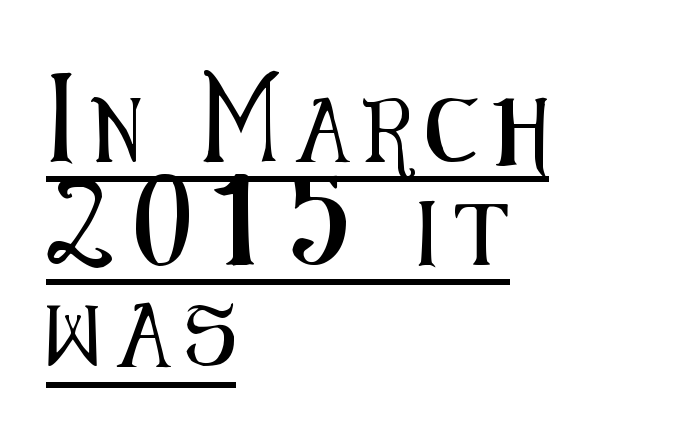
The image shows 63 px condensed type, upright; set left-aligned, normal line spacing (1.63x), unusually wide letter spacing (+0.26 em), underlined; medium stroke contrast and a medium x-height.
